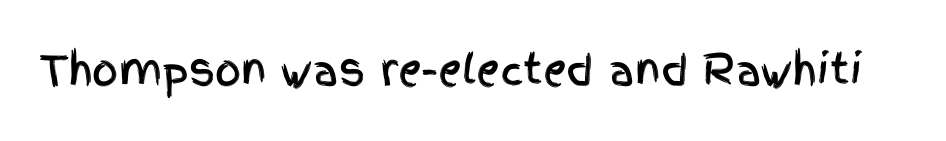
The image shows 41 px condensed sans-serif type, upright; set normal letter spacing, not underlined; a large x-height.
